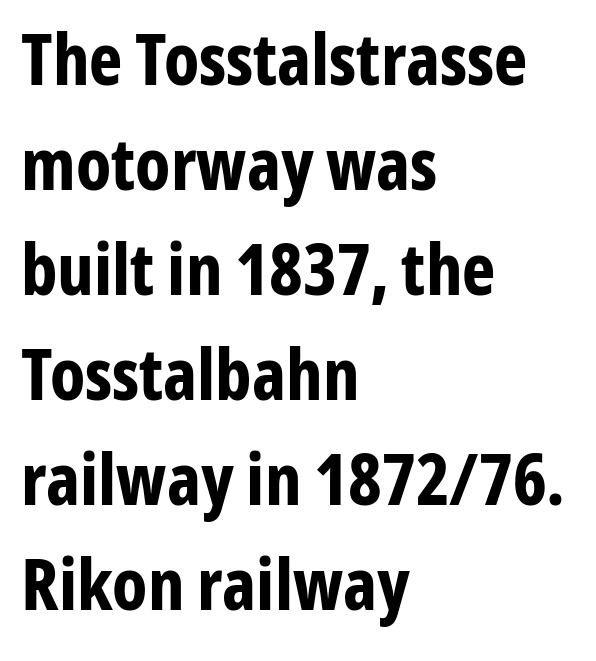
Notice how the stems are strictly vertical — no italics here. Default kerning and tracking; the words read as compact shapes. The baseline area is clear. Varying glyph widths throughout — classic text-font behaviour.
